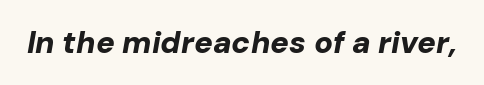
The image shows 31 px bold type, italic (leaning right); set normal letter spacing, not underlined; low stroke contrast and a medium x-height.
